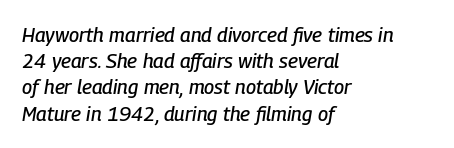
The image shows 20 px text type, italic (leaning right); set left-aligned, normal line spacing (1.31x), normal letter spacing, not underlined.
